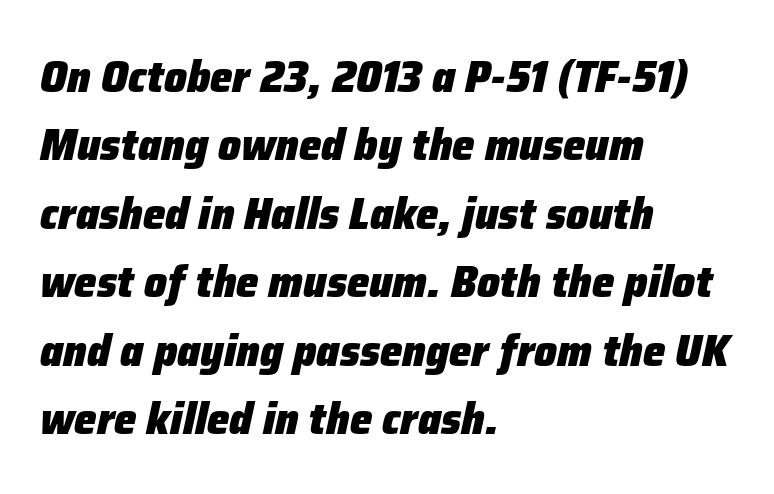
{"italic": "yes", "lean": "right", "slant_degrees": 12, "bold": "yes", "weight": "heavy", "width": "normal", "stroke_contrast": "low", "x_height": "medium", "monospaced": "no", "underline": "no", "align": "left", "line_spacing": "normal", "line_spacing_ratio": 1.52, "letter_spacing": "normal", "letter_spacing_em": 0.0, "glyph_px": 45}
